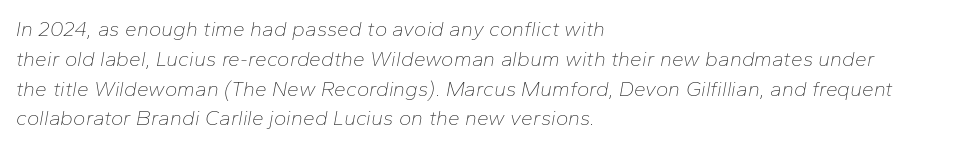
The image shows 21 px text type, italic (leaning right); set left-aligned, normal line spacing (1.42x), normal letter spacing, not underlined.
